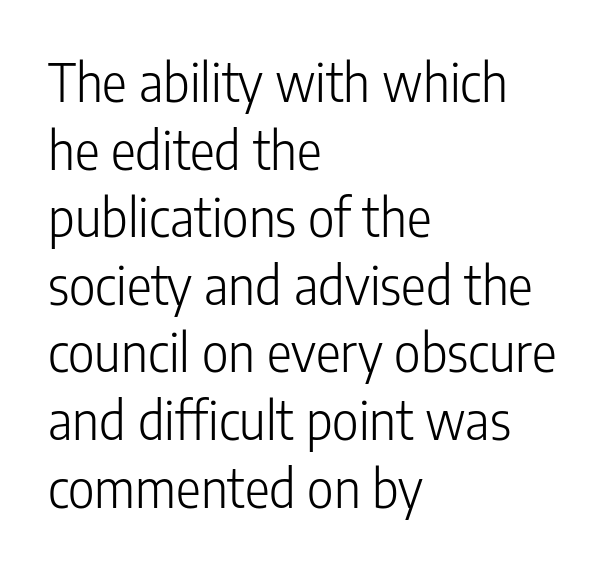
Style check: upright. Bold? No — there's no thickening of the strokes. Each letter keeps its own natural width here, so spacing adapts to shape. Typographically, this falls in the sans-serif category.
